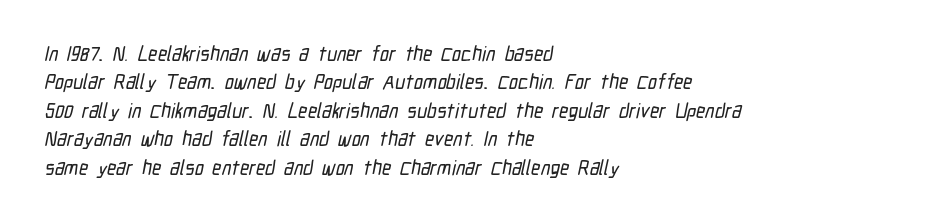
Q: Is the text underlined? A: No.
Q: How is the paragraph aligned? A: Left-aligned.
Q: Is the spacing between letters normal or unusually wide? A: Normal.
Q: Is the spacing between lines tight, normal or loose? A: Normal.
